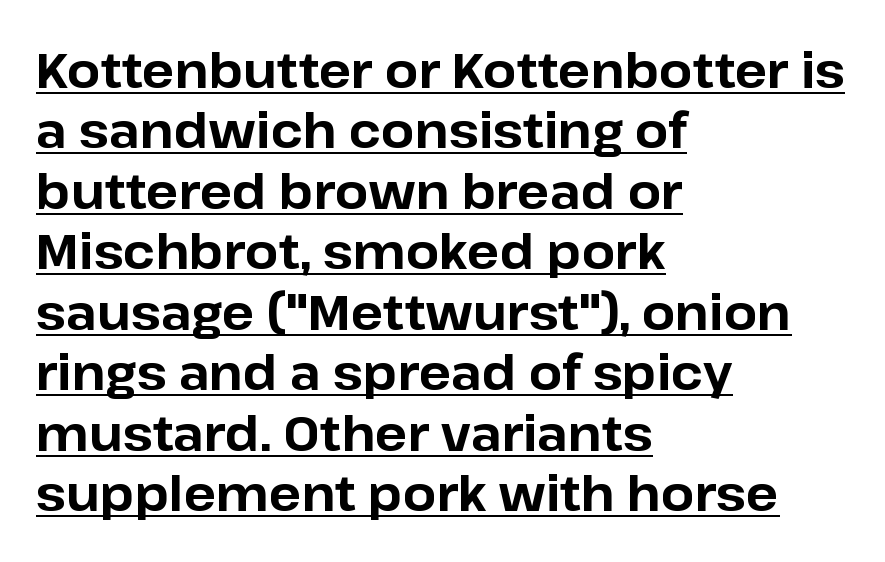
{"serif": "no", "italic": "no", "bold": "yes", "weight": "bold", "width": "normal", "stroke_contrast": "low", "x_height": "medium", "monospaced": "no", "underline": "yes", "align": "left", "line_spacing": "normal", "line_spacing_ratio": 1.26, "letter_spacing": "normal", "letter_spacing_em": 0.0, "glyph_px": 48}
